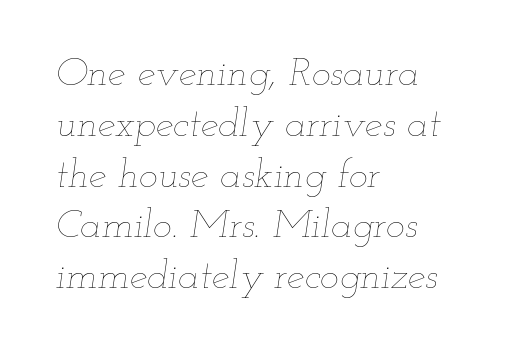
{"italic": "yes", "lean": "right", "slant_degrees": 12, "bold": "no", "weight": "thin", "width": "wide", "stroke_contrast": "low", "x_height": "small", "monospaced": "no", "underline": "no", "align": "left", "line_spacing": "normal", "line_spacing_ratio": 1.27, "letter_spacing": "normal", "letter_spacing_em": 0.0, "glyph_px": 40}
